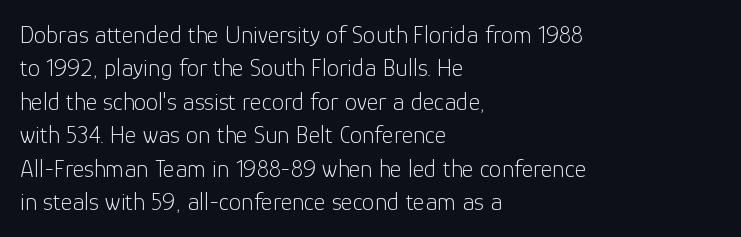
{"italic": "no", "bold": "no", "underline": "no", "align": "left", "line_spacing": "normal", "line_spacing_ratio": 1.34, "letter_spacing": "normal", "letter_spacing_em": 0.0, "glyph_px": 25}
